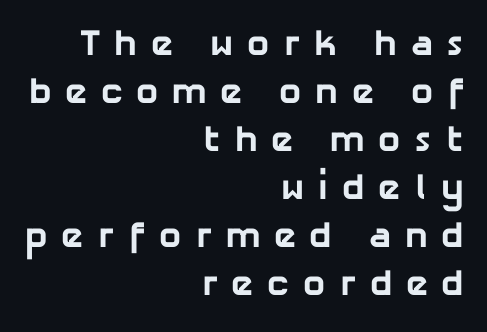
The image shows 37 px bold sans-serif type; set right-aligned, normal line spacing (1.3x), unusually wide letter spacing (+0.37 em), not underlined; low stroke contrast and a medium x-height.
